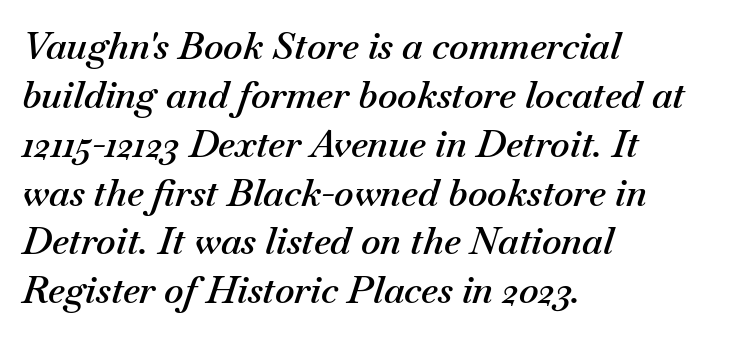
The image shows 37 px semibold type, italic (leaning right); set left-aligned, normal line spacing (1.32x), normal letter spacing, not underlined; medium stroke contrast and a small x-height.
